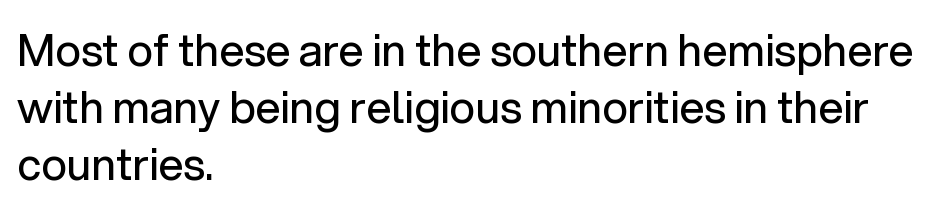
The weight tops out at a normal text grade. A clean baseline with only descenders dipping below it. Varying glyph widths throughout — classic text-font behaviour. The ragged edge is on the right, which tells us the setting is flush left.
